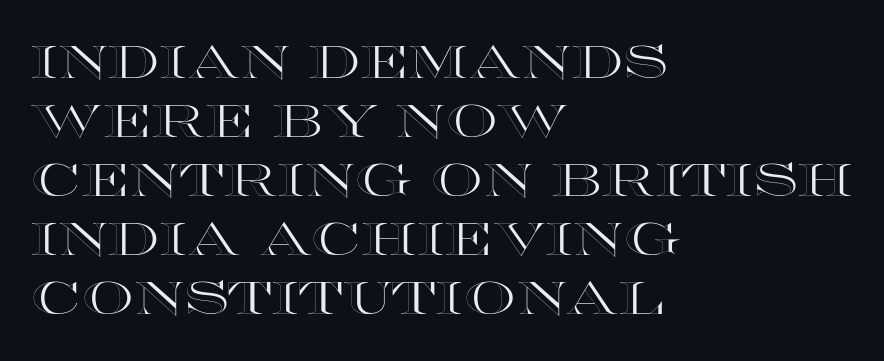
The image shows 46 px wide type, upright; set left-aligned, normal line spacing (1.28x), normal letter spacing, not underlined; a large x-height.
